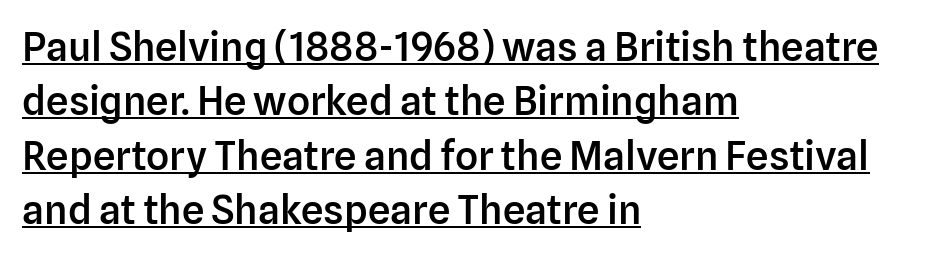
Note: no serifs on the glyphs. This sample carries an underscore along the baseline area. Layout note: lines flush left. This is roman type, the default non-slanted kind. Quick note: interline space is typical. Do the characters align in a grid? No, the font is proportional.
